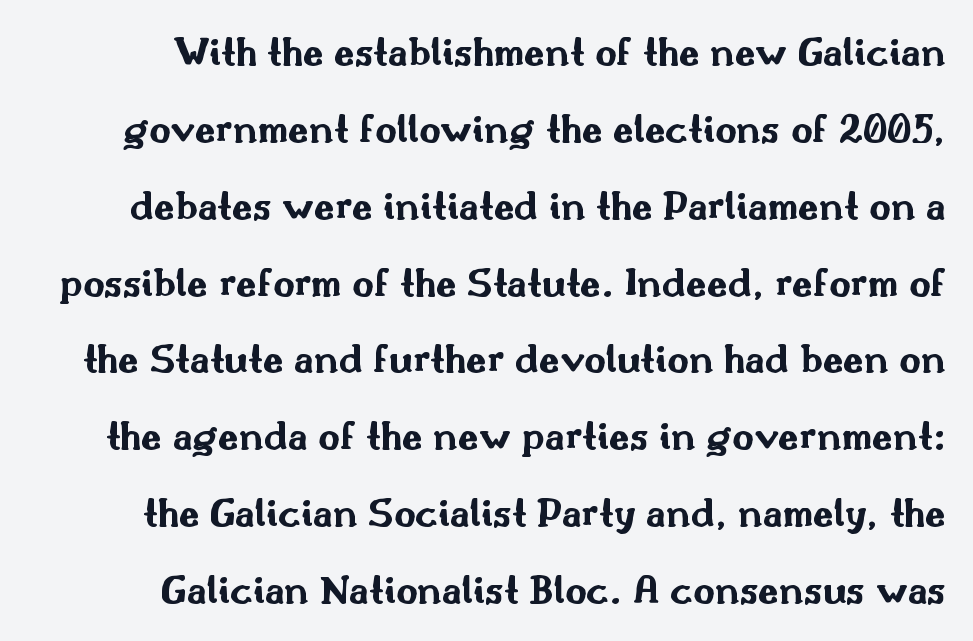
The image shows 42 px bold, wide sans-serif type, upright; set line spacing 1.83x, normal letter spacing, not underlined; medium stroke contrast and a small x-height.
